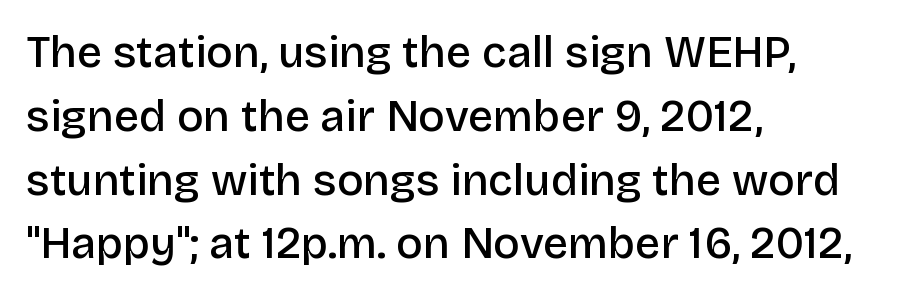
The image shows 44 px semibold sans-serif type, upright; set left-aligned, normal line spacing (1.45x), normal letter spacing, not underlined; low stroke contrast and a large x-height.
